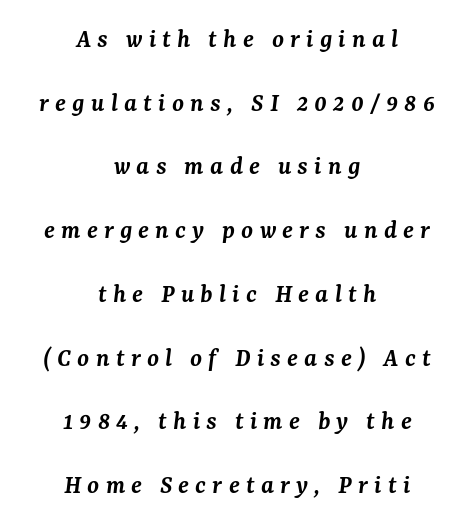
The image shows 27 px text type, italic (leaning right); set centered, loose line spacing (2.36x), unusually wide letter spacing (+0.23 em), not underlined.
